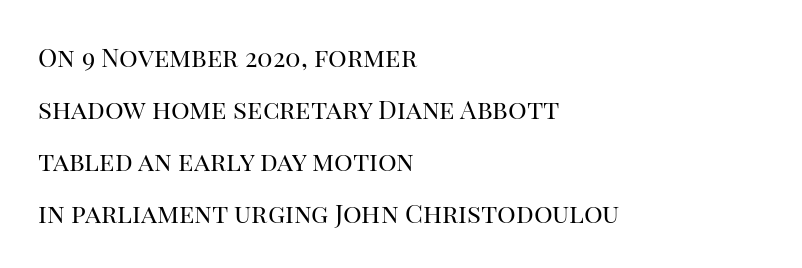
{"italic": "no", "bold": "no", "underline": "no", "align": "left", "line_spacing": "loose", "line_spacing_ratio": 2.0, "letter_spacing": "normal", "letter_spacing_em": 0.0, "glyph_px": 26}
